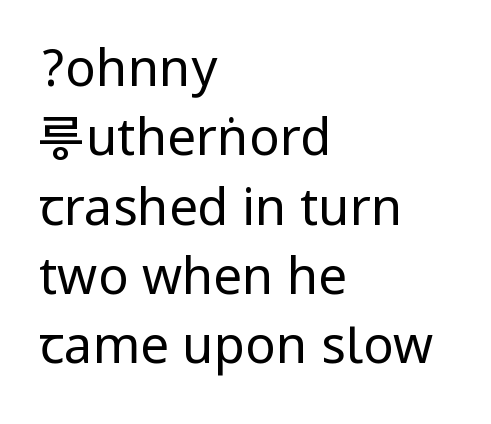
{"serif": "no", "italic": "no", "bold": "no", "weight": "regular", "width": "condensed", "stroke_contrast": "low", "underline": "no", "align": "left", "line_spacing": "normal", "line_spacing_ratio": 1.36, "letter_spacing": "normal", "letter_spacing_em": 0.0, "glyph_px": 51}
